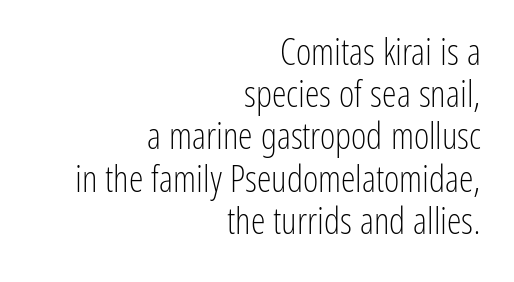
{"serif": "no", "italic": "no", "bold": "no", "weight": "light", "width": "condensed", "stroke_contrast": "low", "x_height": "medium", "monospaced": "no", "underline": "no", "align": "right", "line_spacing": "tight", "line_spacing_ratio": 1.14, "letter_spacing": "normal", "letter_spacing_em": 0.0, "glyph_px": 37}
